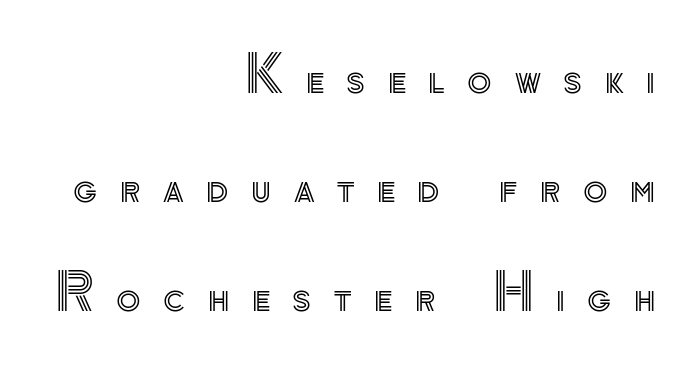
{"italic": "no", "width": "normal", "x_height": "small", "monospaced": "no", "underline": "no", "align": "right", "line_spacing": "loose", "line_spacing_ratio": 2.18, "letter_spacing": "wide", "letter_spacing_em": 0.45, "glyph_px": 50}
